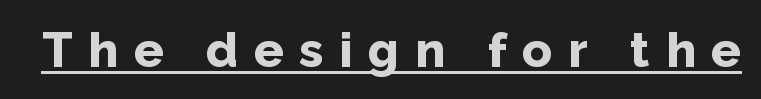
Q: Is the text bold? A: Yes.
Q: Is the text italic (slanted)? A: No, it is upright.
Q: Is the typeface a serif or a sans-serif typeface? A: Sans-serif.
Q: Is the text underlined? A: Yes.
Q: Is the spacing between letters normal or unusually wide? A: Unusually wide.
Q: Width (condensed, normal, or wide)? A: Normal.
Q: Stroke contrast? A: Low.
Q: x-height? A: Medium.
Q: Monospaced? A: No.
